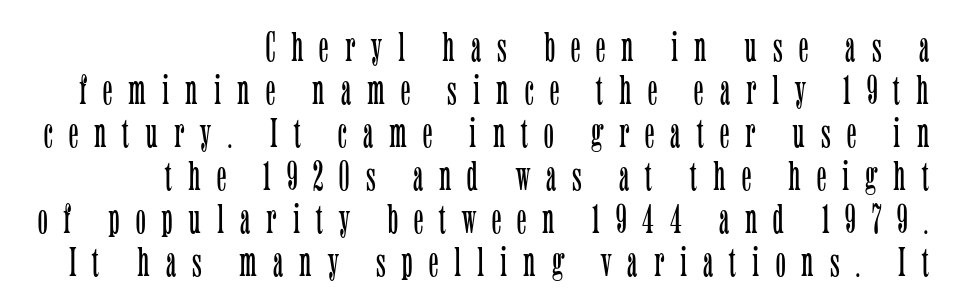
{"serif": "yes", "italic": "no", "bold": "no", "weight": "light", "width": "condensed", "stroke_contrast": "low", "x_height": "medium", "monospaced": "no", "underline": "no", "align": "right", "line_spacing": "tight", "line_spacing_ratio": 1.05, "letter_spacing": "wide", "letter_spacing_em": 0.39, "glyph_px": 41}
